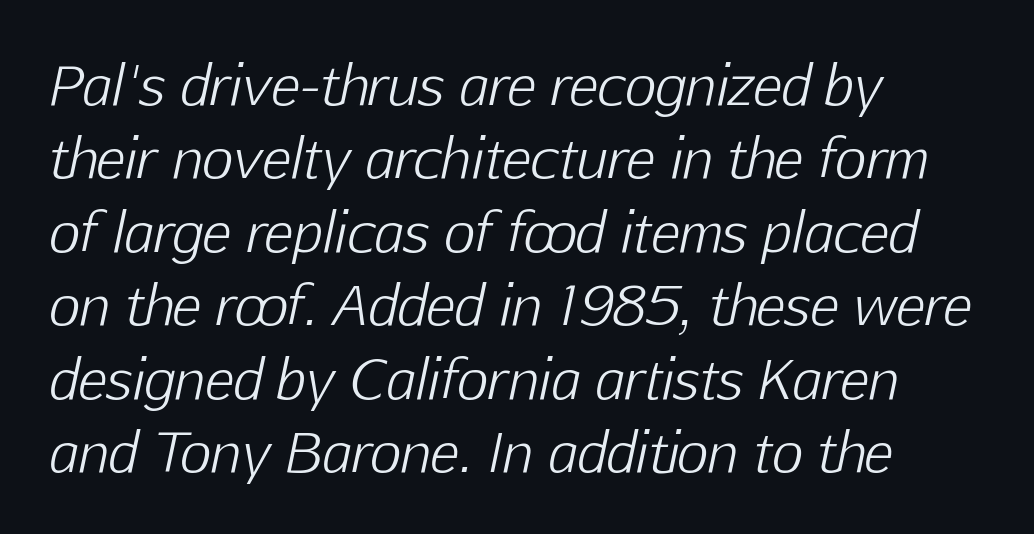
The lines are quadded left. Tall strokes in this sample are angled rather than plumb. Here the designer chose a conventional face with non-uniform glyph widths. The strokes are not fattened; the text isn't bold. Leading: standard.
